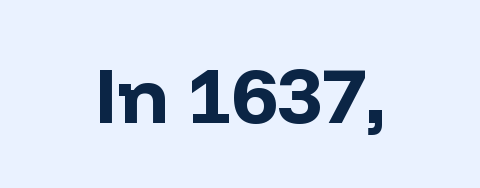
{"serif": "no", "italic": "no", "bold": "yes", "weight": "bold", "width": "normal", "stroke_contrast": "low", "x_height": "medium", "monospaced": "no", "underline": "no", "align": "center", "letter_spacing": "normal", "letter_spacing_em": 0.0, "glyph_px": 78}
